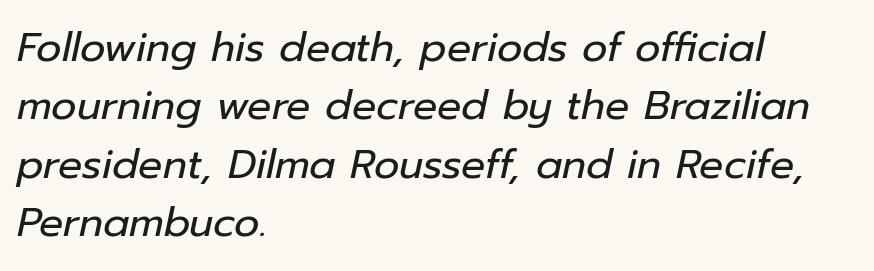
Q: Is the text bold? A: No.
Q: Is the text italic (slanted)? A: Yes, it leans right by about 12 degrees.
Q: Is the text underlined? A: No.
Q: How is the paragraph aligned? A: Left-aligned.
Q: Is the spacing between letters normal or unusually wide? A: Normal.
Q: Is the spacing between lines tight, normal or loose? A: Normal.
Q: Width (condensed, normal, or wide)? A: Normal.
Q: Stroke contrast? A: Low.
Q: x-height? A: Medium.
Q: Monospaced? A: No.
